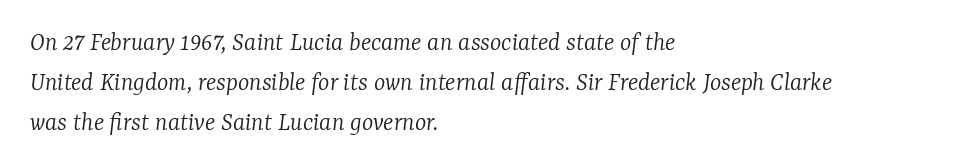
The image shows 27 px text type, italic (leaning right); set left-aligned, normal line spacing (1.48x), normal letter spacing, not underlined.
